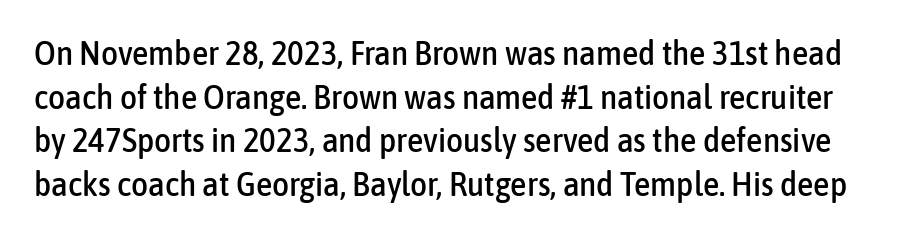
Q: Is the text italic (slanted)? A: No, it is upright.
Q: Is the typeface a serif or a sans-serif typeface? A: Sans-serif.
Q: Is the text underlined? A: No.
Q: Is the spacing between letters normal or unusually wide? A: Normal.
Q: Is the spacing between lines tight, normal or loose? A: Normal.
Q: Width (condensed, normal, or wide)? A: Condensed.
Q: Stroke contrast? A: Low.
Q: x-height? A: Medium.
Q: Monospaced? A: No.
